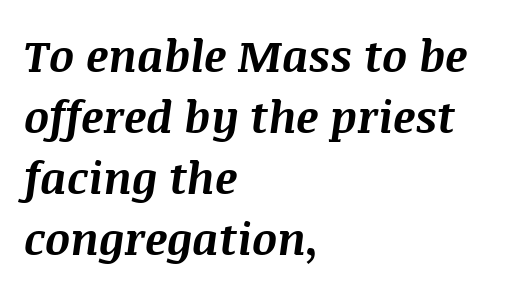
The image shows 44 px bold type, italic (leaning right); set left-aligned, normal line spacing (1.39x), normal letter spacing, not underlined; medium stroke contrast and a large x-height.
